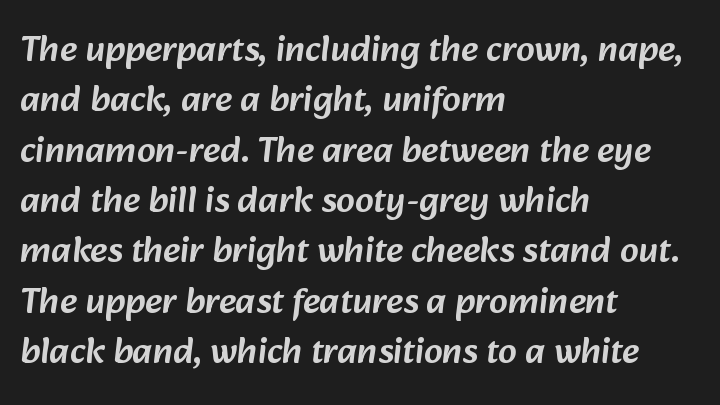
Q: Is the typeface a serif or a sans-serif typeface? A: Sans-serif.
Q: Is the text underlined? A: No.
Q: How is the paragraph aligned? A: Left-aligned.
Q: Is the spacing between letters normal or unusually wide? A: Normal.
Q: Is the spacing between lines tight, normal or loose? A: Normal.
Q: Width (condensed, normal, or wide)? A: Normal.
Q: Stroke contrast? A: Low.
Q: x-height? A: Medium.
Q: Monospaced? A: No.
